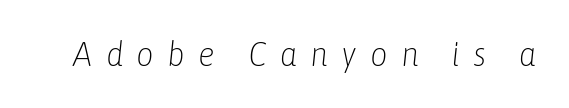
The image shows 34 px light, condensed type, italic (leaning right); set unusually wide letter spacing (+0.39 em), not underlined; low stroke contrast and a medium x-height.
